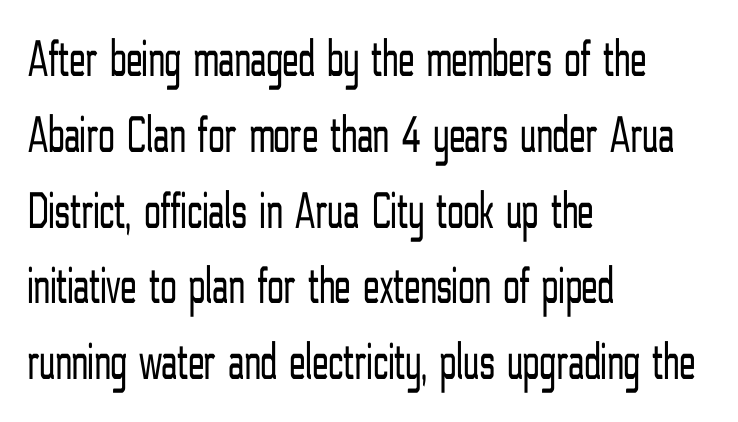
{"serif": "no", "italic": "no", "bold": "no", "weight": "light", "width": "condensed", "stroke_contrast": "low", "x_height": "medium", "monospaced": "no", "underline": "no", "align": "left", "line_spacing": "normal", "line_spacing_ratio": 1.43, "letter_spacing": "normal", "letter_spacing_em": 0.0, "glyph_px": 53}
